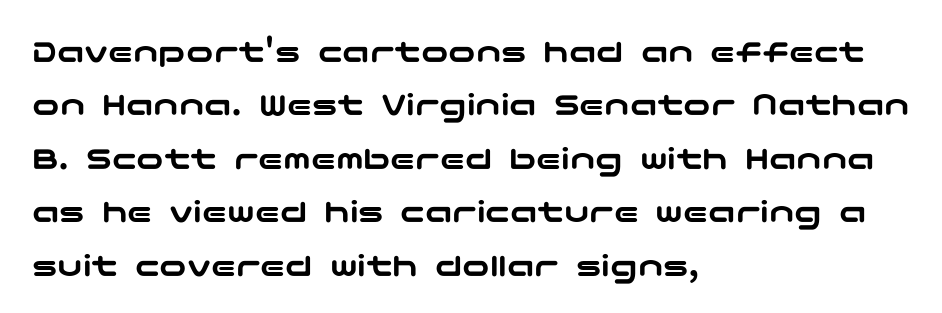
The lines sit at an ordinary, default distance from one another. The glyphs in this specimen are sans serif. Characters follow at the spacing the type designer built in. The zone under the glyphs is completely vacant. Notice how the stems are strictly vertical — no italics here. The text block is weighted toward the left margin, trailing off unevenly rightward.
